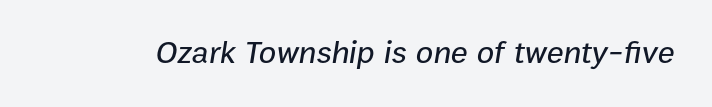
Q: Is the text italic (slanted)? A: Yes, it leans right by about 9 degrees.
Q: Is the text underlined? A: No.
Q: Is the spacing between letters normal or unusually wide? A: Normal.
Q: Width (condensed, normal, or wide)? A: Normal.
Q: Stroke contrast? A: Low.
Q: x-height? A: Medium.
Q: Monospaced? A: No.
